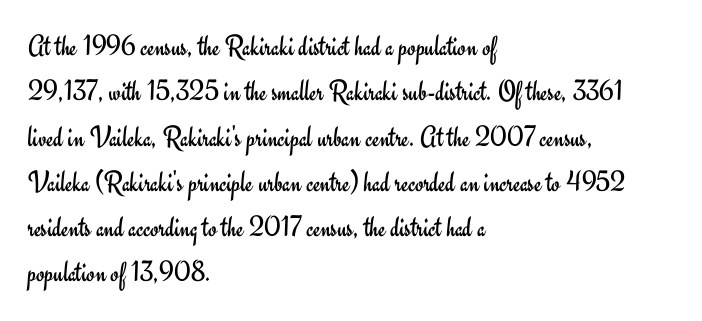
{"serif": "no", "bold": "no", "weight": "regular", "width": "normal", "stroke_contrast": "low", "x_height": "small", "monospaced": "no", "underline": "no", "align": "left", "line_spacing": "normal", "line_spacing_ratio": 1.51, "letter_spacing": "normal", "letter_spacing_em": 0.0, "glyph_px": 30}
